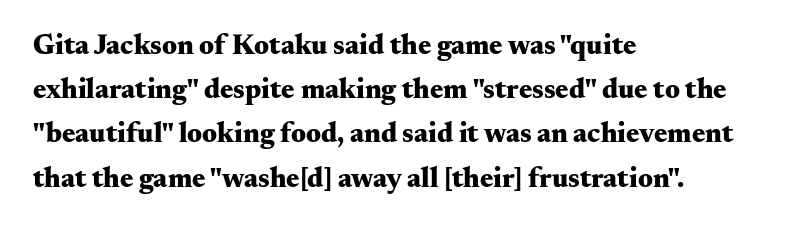
{"serif": "yes", "italic": "no", "bold": "yes", "weight": "heavy", "width": "wide", "stroke_contrast": "medium", "x_height": "small", "monospaced": "no", "underline": "no", "align": "left", "line_spacing": "normal", "line_spacing_ratio": 1.58, "letter_spacing": "normal", "letter_spacing_em": 0.0, "glyph_px": 28}
